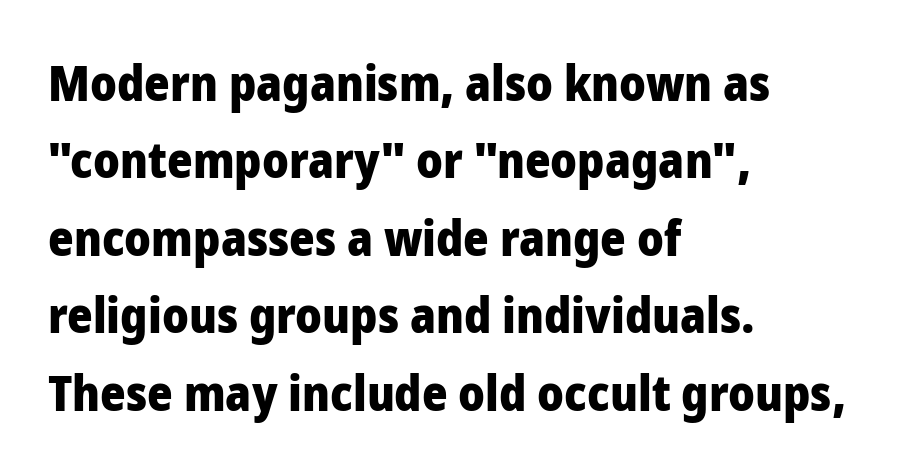
The image shows 49 px heavy sans-serif type, upright; set left-aligned, normal line spacing (1.58x), normal letter spacing, not underlined; low stroke contrast and a medium x-height.
